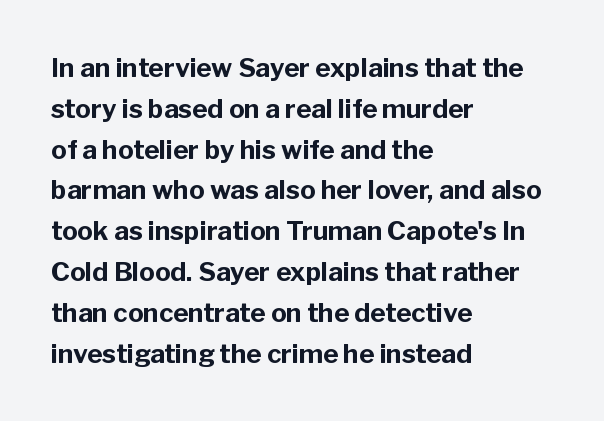
A dark, heavy texture on the line: the type is bold. Characters follow at the spacing the type designer built in. The designer left line spacing at the default. Unmarked baselines from the first word to the last. Posture: vertical.
